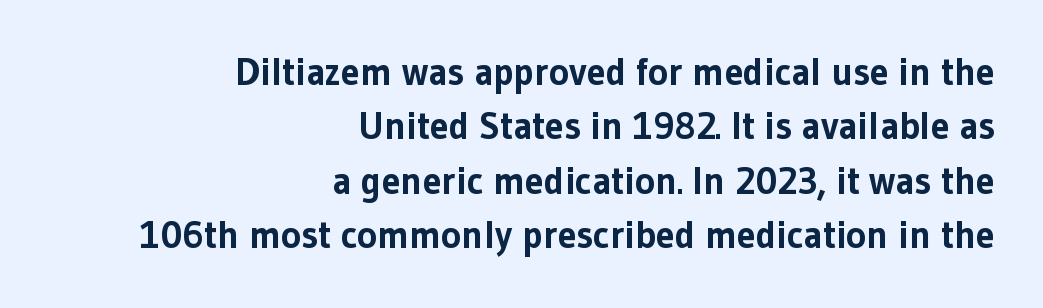
Nothing sits at the stroke ends, so this counts as sans-serif. Posture: upright roman. Students, observe: this is what conventionally led text looks like. Descender tails drop into unmarked territory. Default kerning and tracking; the words read as compact shapes.
